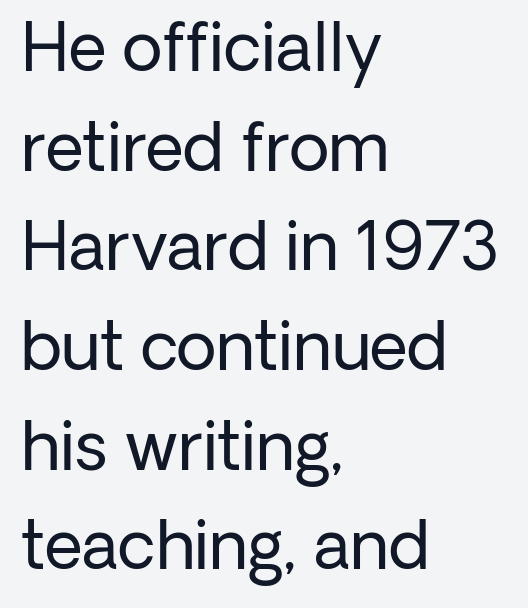
The image shows 66 px regular-weight sans-serif type, upright; set left-aligned, normal line spacing (1.51x), normal letter spacing, not underlined; low stroke contrast and a medium x-height.
